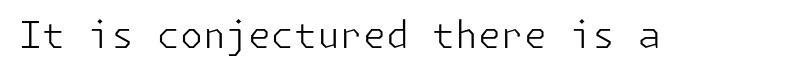
Q: Is the text bold? A: No.
Q: Is the text italic (slanted)? A: No, it is upright.
Q: Is the typeface a serif or a sans-serif typeface? A: Sans-serif.
Q: Is the text underlined? A: No.
Q: Is the spacing between letters normal or unusually wide? A: Normal.
Q: Width (condensed, normal, or wide)? A: Normal.
Q: Stroke contrast? A: Low.
Q: x-height? A: Medium.
